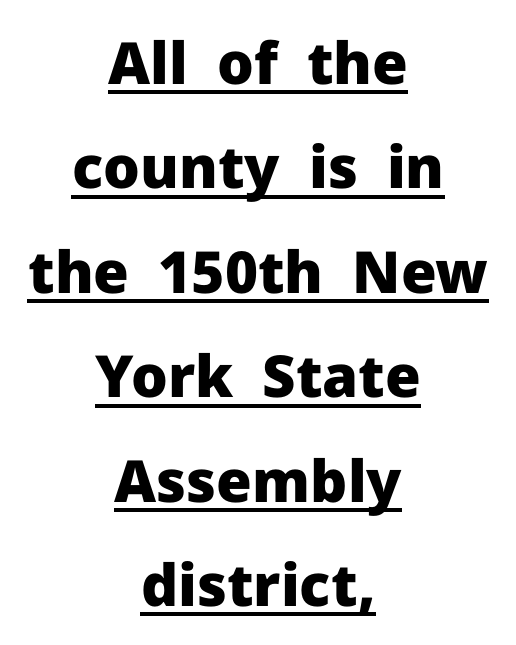
{"serif": "no", "italic": "no", "bold": "yes", "weight": "heavy", "width": "normal", "stroke_contrast": "low", "x_height": "medium", "monospaced": "no", "underline": "yes", "align": "center", "line_spacing_ratio": 1.8, "letter_spacing": "normal", "letter_spacing_em": 0.0, "glyph_px": 58}
